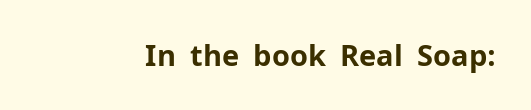
Every stem runs plumb, perpendicular to the baseline. The letters carry no serifs — their stems end cleanly without finishing strokes. The rendering uses natural spacing where letterforms have individual widths. Typographic density is high because the face is bold. Characters follow at the spacing the type designer built in. Any mark beneath the type? The region is blank.
